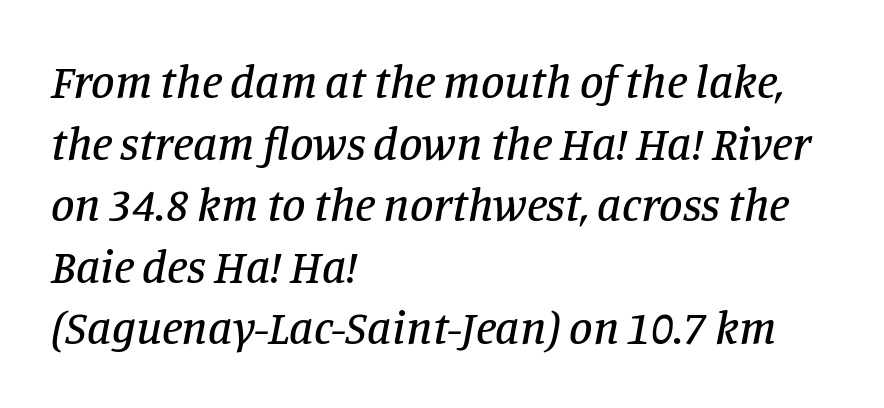
The block of text has a typical density, with ordinary space between rows. The tracking reads as untouched default to a designer's eye. Type without underlining. Italic? Definitely — the glyphs are oblique. Are there feet on the stems? There are — it's a serif.
